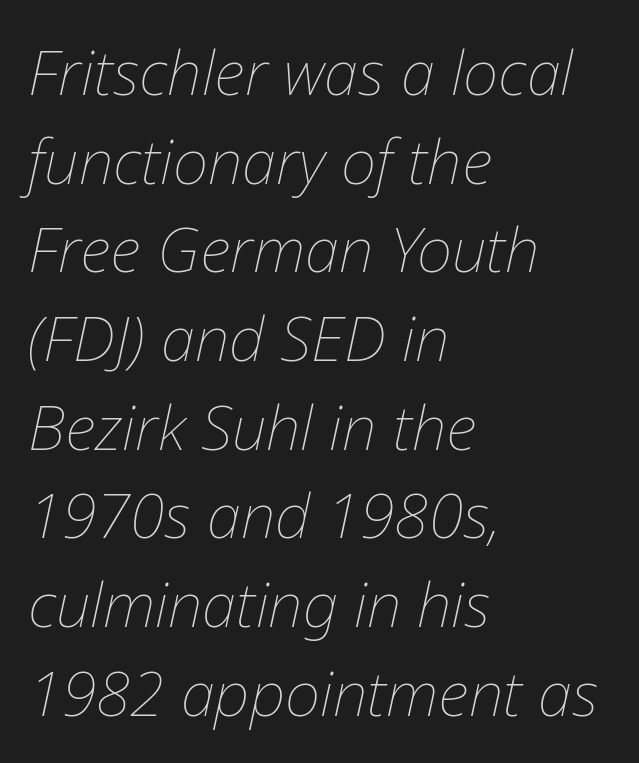
Q: Is the text bold? A: No.
Q: Is the text italic (slanted)? A: Yes, it leans right by about 12 degrees.
Q: Is the text underlined? A: No.
Q: How is the paragraph aligned? A: Left-aligned.
Q: Is the spacing between letters normal or unusually wide? A: Normal.
Q: Is the spacing between lines tight, normal or loose? A: Normal.
Q: Width (condensed, normal, or wide)? A: Normal.
Q: Stroke contrast? A: Low.
Q: x-height? A: Medium.
Q: Monospaced? A: No.
